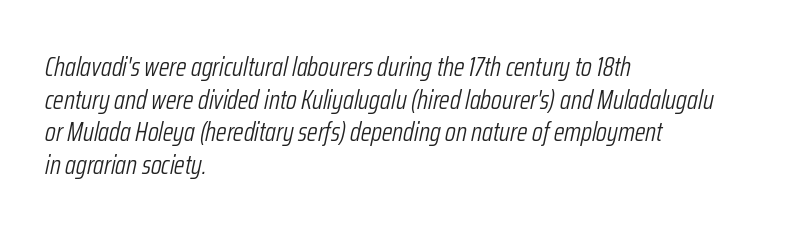
Posture: slanted. Compared with a typical body face, this is equally light or lighter still. Words appear dense and cohesive because spacing is normal. These lines are set flush left with a ragged right edge. Decoration check: the copy has no underline.
